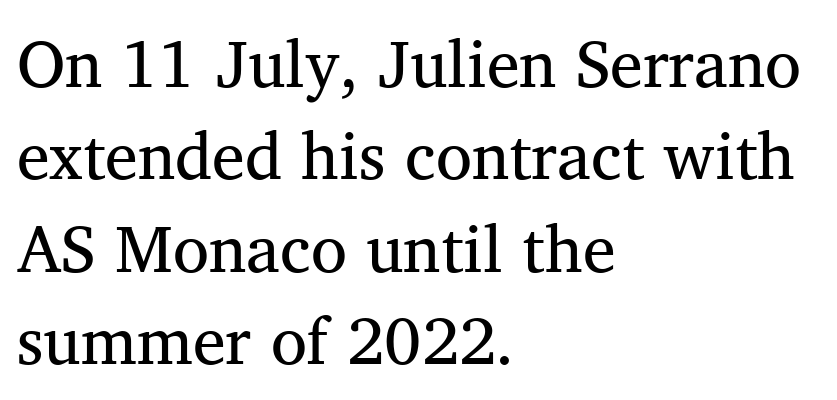
I'd call this a serif setting — the letters wear small feet. The lines in this sample share a left origin and differ only in where they stop. Summary of vertical rhythm: regular, with standard interline spacing. You could not count columns in this text — the font is proportionally spaced. The lettering holds an erect, upright posture throughout.
